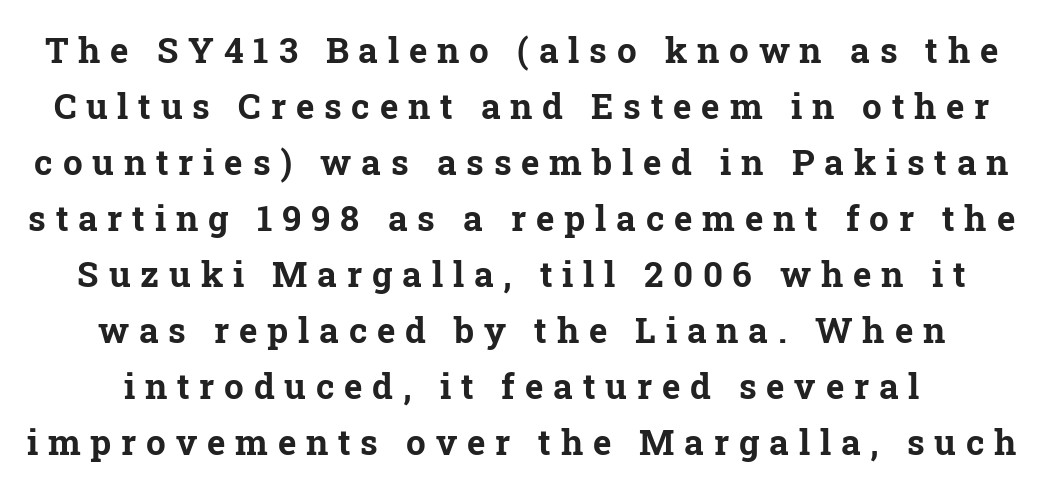
Q: Is the text bold? A: Yes.
Q: Is the text italic (slanted)? A: No, it is upright.
Q: Is the typeface a serif or a sans-serif typeface? A: Serif.
Q: Is the text underlined? A: No.
Q: Is the spacing between letters normal or unusually wide? A: Unusually wide.
Q: Is the spacing between lines tight, normal or loose? A: Normal.
Q: Width (condensed, normal, or wide)? A: Normal.
Q: Stroke contrast? A: Low.
Q: x-height? A: Medium.
Q: Monospaced? A: No.
